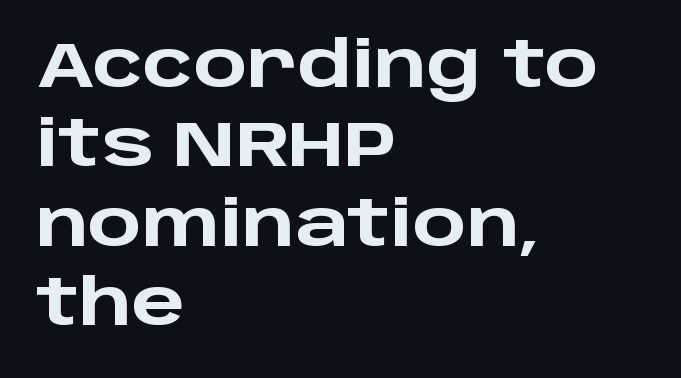
Q: Is the text bold? A: Yes.
Q: Is the text italic (slanted)? A: No, it is upright.
Q: Is the typeface a serif or a sans-serif typeface? A: Sans-serif.
Q: Is the text underlined? A: No.
Q: How is the paragraph aligned? A: Left-aligned.
Q: Is the spacing between letters normal or unusually wide? A: Normal.
Q: Is the spacing between lines tight, normal or loose? A: Normal.
Q: Width (condensed, normal, or wide)? A: Wide.
Q: Stroke contrast? A: Low.
Q: x-height? A: Large.
Q: Monospaced? A: No.
